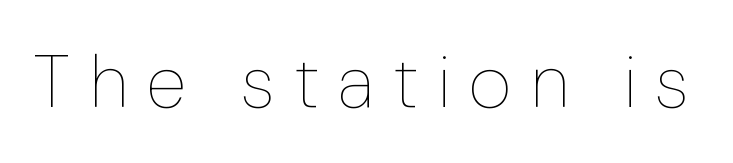
The image shows 74 px thin type, upright; set unusually wide letter spacing (+0.26 em), not underlined; low stroke contrast and a medium x-height.
